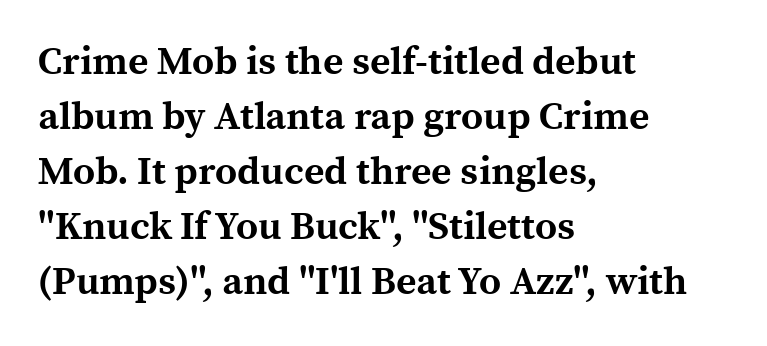
Ascenders rise straight up at ninety degrees. The face used here is proportionally spaced, like ordinary book or web type. Look at the stroke-to-counter ratio: heavy, a bold. Each new line begins a customary step beneath the previous one. Only glyphs here, with clear space below each row. Layout note: lines flush left.
